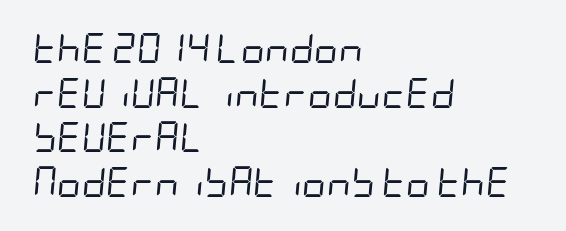
Q: Is the text bold? A: No.
Q: Is the text italic (slanted)? A: Yes, it leans right by about 5 degrees.
Q: Is the text underlined? A: No.
Q: How is the paragraph aligned? A: Left-aligned.
Q: Is the spacing between letters normal or unusually wide? A: Normal.
Q: Is the spacing between lines tight, normal or loose? A: Normal.
Q: Width (condensed, normal, or wide)? A: Condensed.
Q: Stroke contrast? A: Low.
Q: x-height? A: Large.
